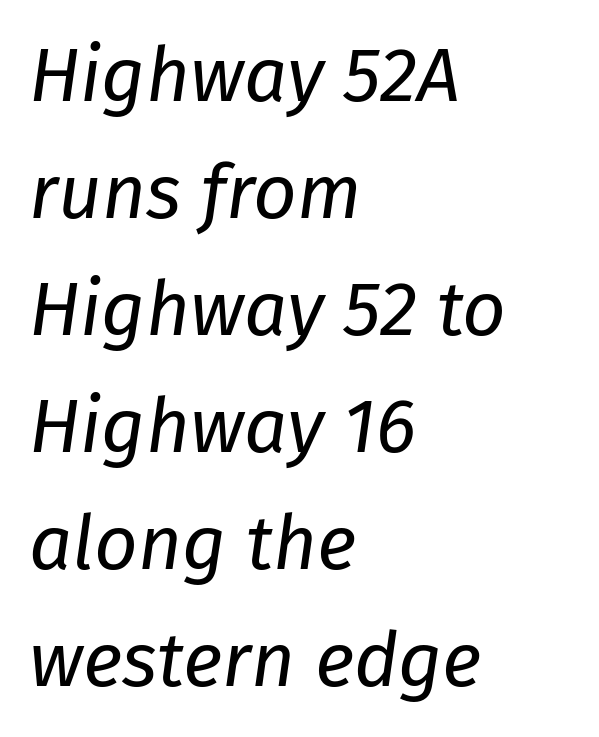
{"italic": "yes", "lean": "right", "slant_degrees": 8, "bold": "no", "weight": "regular", "width": "normal", "stroke_contrast": "low", "x_height": "medium", "monospaced": "no", "underline": "no", "align": "left", "line_spacing": "normal", "line_spacing_ratio": 1.54, "letter_spacing": "normal", "letter_spacing_em": 0.0, "glyph_px": 76}
